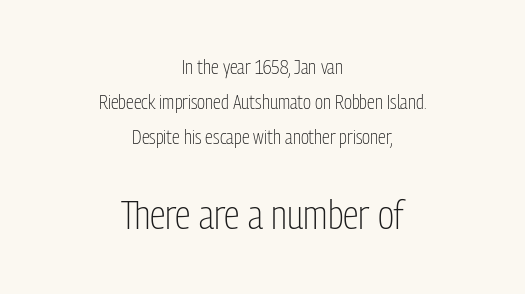
Q: Is the text bold? A: No.
Q: Is the text italic (slanted)? A: No, it is upright.
Q: Is the typeface a serif or a sans-serif typeface? A: Sans-serif.
Q: Is the text underlined? A: No.
Q: How is the paragraph aligned? A: Centered.
Q: Is the spacing between letters normal or unusually wide? A: Normal.
Q: Which block of text is set in a larger size, the first (top) or the second (bottom)? A: The second (bottom) one.
Q: Width (condensed, normal, or wide)? A: Condensed.
Q: Stroke contrast? A: Low.
Q: x-height? A: Medium.
Q: Monospaced? A: No.
